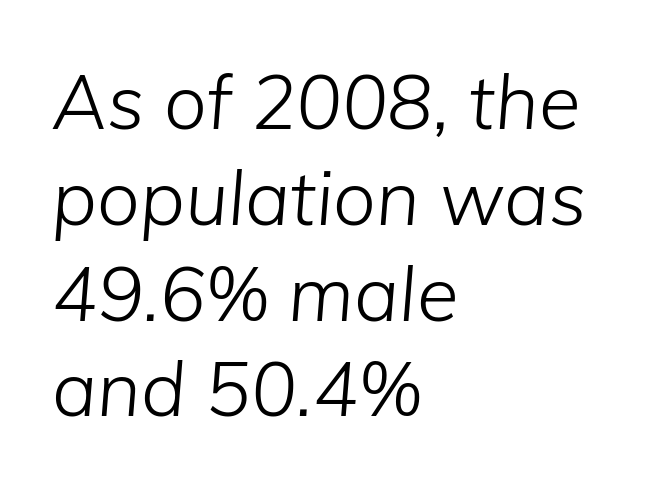
{"italic": "yes", "lean": "right", "slant_degrees": 5, "bold": "no", "weight": "light", "width": "normal", "stroke_contrast": "low", "x_height": "medium", "monospaced": "no", "underline": "no", "align": "left", "line_spacing": "normal", "line_spacing_ratio": 1.26, "letter_spacing": "normal", "letter_spacing_em": 0.0, "glyph_px": 76}
